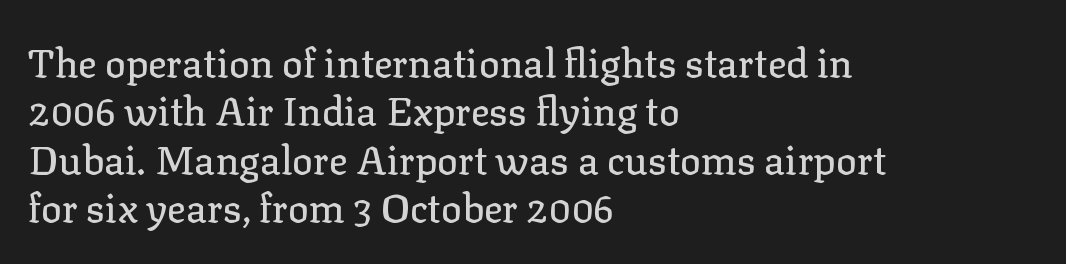
{"serif": "yes", "italic": "no", "width": "normal", "stroke_contrast": "low", "x_height": "medium", "monospaced": "no", "underline": "no", "align": "left", "line_spacing_ratio": 1.24, "letter_spacing": "normal", "letter_spacing_em": 0.0, "glyph_px": 39}
